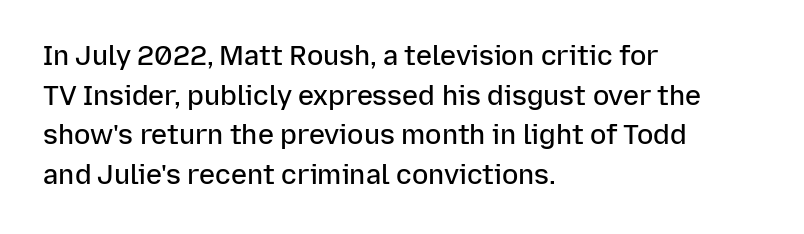
Q: Is the text bold? A: Semi-bold.
Q: Is the text italic (slanted)? A: No, it is upright.
Q: Is the text underlined? A: No.
Q: How is the paragraph aligned? A: Left-aligned.
Q: Is the spacing between letters normal or unusually wide? A: Normal.
Q: Is the spacing between lines tight, normal or loose? A: Normal.
